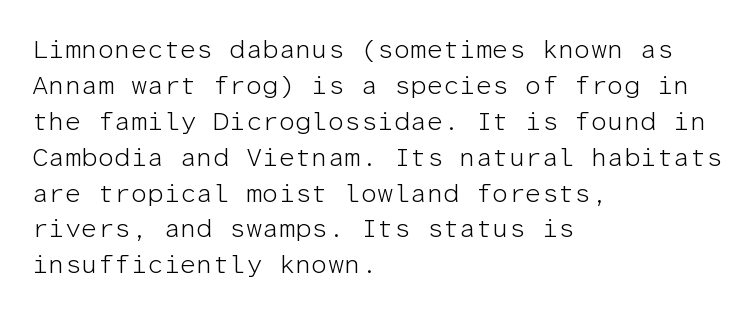
The characters are drawn with everyday or finer stroke widths. Line beginnings align vertically; line endings do not. Rule under the text: the space is simply empty. Words appear dense and cohesive because spacing is normal. Whoever set this chose a conventional vertical rhythm. Rendered with straight, roman letterforms.
